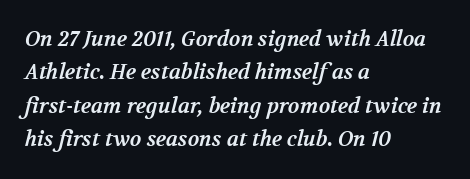
{"bold": "yes", "underline": "no", "align": "left", "line_spacing": "normal", "line_spacing_ratio": 1.59, "letter_spacing": "normal", "letter_spacing_em": 0.0, "glyph_px": 21}
